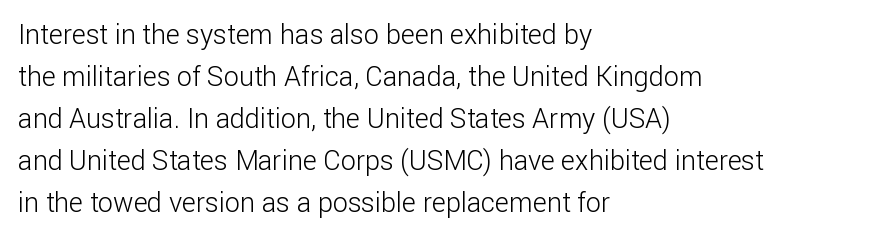
Each new line begins a customary step beneath the previous one. The passage shown is not underscored anywhere. Weight: not bold — regular or lighter. Nope, not italic — everything's standing straight. A classic flush-left, rag-right setting is used for this passage.
